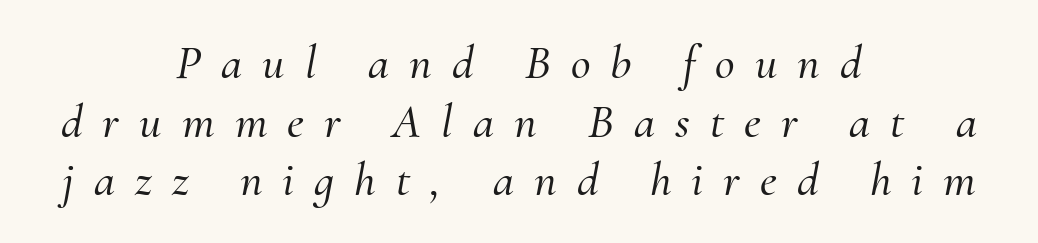
Spacing verdict: proportional, widths tailored to each character. This rendering features lettering with no underline. Horizontal alignment here is central, giving a formal, balanced look. Serif or sans? Serif — the stroke terminals have little feet. Posture: slanted.
